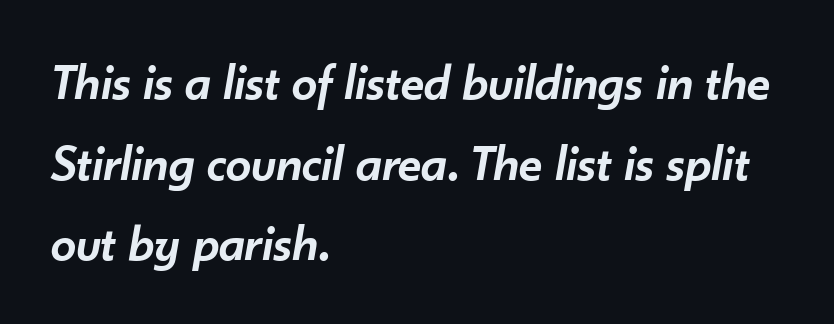
Line beginnings align vertically; line endings do not. Does the leading feel generous? No, just average. It's the slanting kind of type. Has an underline been added? It has not.
